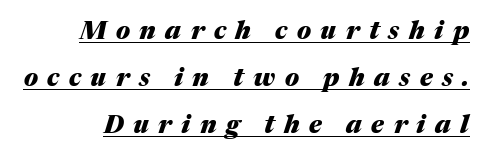
{"italic": "yes", "lean": "right", "slant_degrees": 17, "bold": "yes", "underline": "yes", "line_spacing_ratio": 1.88, "letter_spacing": "wide", "letter_spacing_em": 0.38, "glyph_px": 25}
